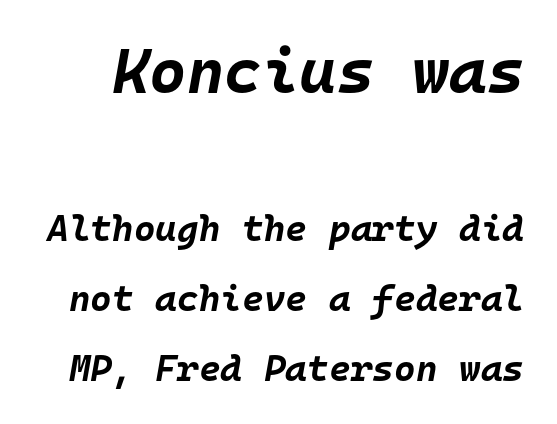
Rule under the text: the space is simply empty. Each word holds together tightly as a unit, with standard inter-letter gaps. Rows of type keep a wide berth in the vertical direction. The composition opens big and finishes small. Set as a true bold cut, around the 700 mark. Do the characters align in a grid? Yes, the font is monospaced.
